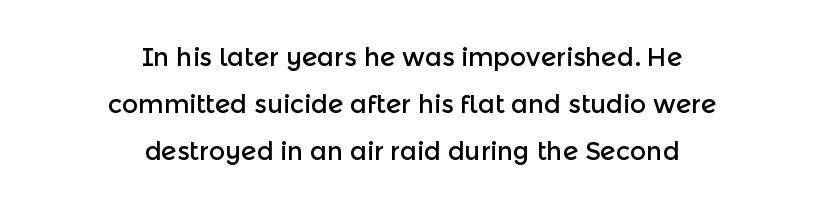
The image shows 25 px text type, upright; set centered, line spacing 1.89x, normal letter spacing, not underlined.
